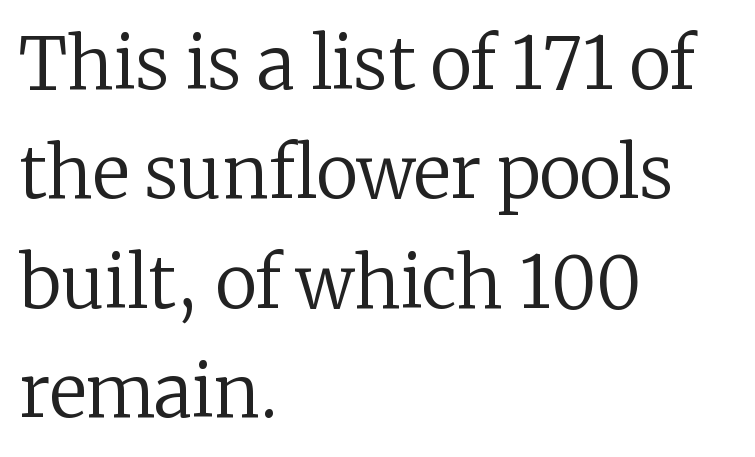
The image shows 71 px regular-weight serif type, upright; set left-aligned, normal line spacing (1.54x), normal letter spacing, not underlined; low stroke contrast and a medium x-height.
